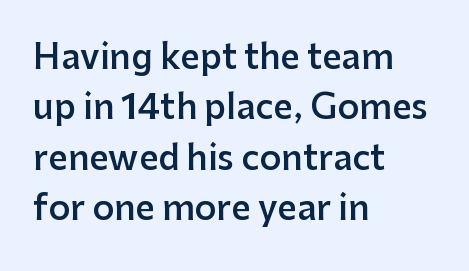
Q: Is the text bold? A: Semi-bold.
Q: Is the text italic (slanted)? A: No, it is upright.
Q: Is the typeface a serif or a sans-serif typeface? A: Sans-serif.
Q: Is the text underlined? A: No.
Q: How is the paragraph aligned? A: Left-aligned.
Q: Is the spacing between letters normal or unusually wide? A: Normal.
Q: Is the spacing between lines tight, normal or loose? A: Normal.
Q: Width (condensed, normal, or wide)? A: Normal.
Q: Stroke contrast? A: Low.
Q: x-height? A: Medium.
Q: Monospaced? A: No.
